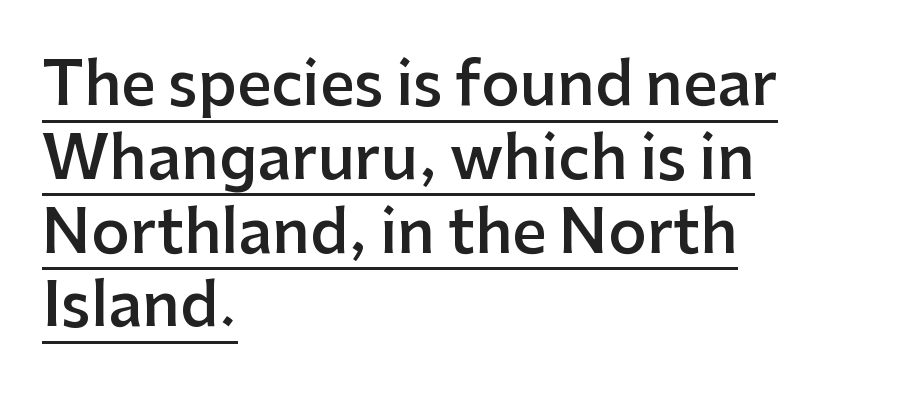
A roman cut, with each character standing at attention. Slightly chunky letters — semibold, I'd say, not full bold. A typesetter would label this face a sans. This is underlined copy, the kind a proofreader might mark for attention. If you drew a ruler down the left edge, every line would touch it.
